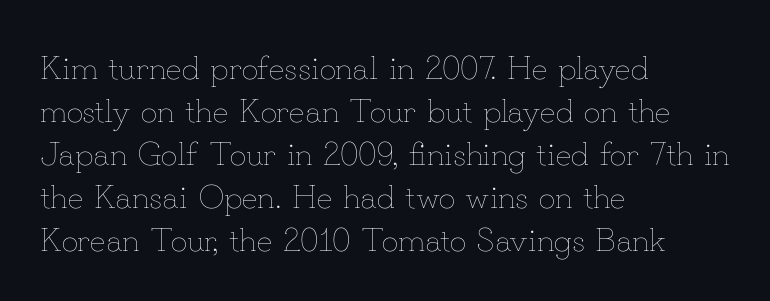
The image shows 33 px thin type, upright; set left-aligned, normal line spacing (1.3x), normal letter spacing, not underlined; low stroke contrast and a small x-height.
